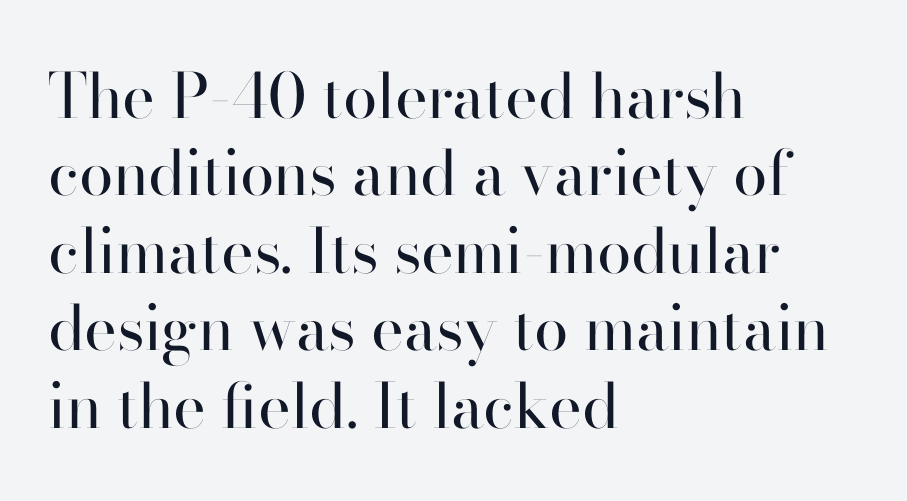
{"serif": "no", "italic": "no", "bold": "no", "weight": "regular", "width": "normal", "stroke_contrast": "high", "x_height": "small", "monospaced": "no", "underline": "no", "align": "left", "line_spacing": "normal", "line_spacing_ratio": 1.25, "letter_spacing": "normal", "letter_spacing_em": 0.0, "glyph_px": 62}
